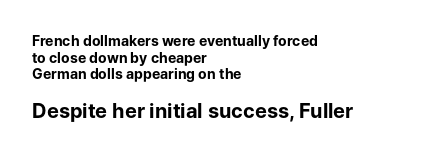
Pretty heavy lettering here — definitely bold. Every stem runs plumb, perpendicular to the baseline. Is the lower block the larger one? Yes — the lower block carries the bigger type. Horizontal alignment here is leftward, the default for most running prose. Short note: letters normally spaced. The specimen omits any rule beneath the text block's lines.
